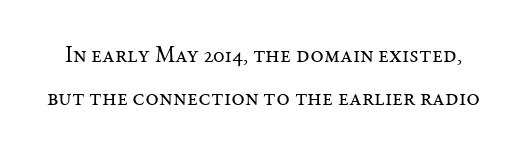
Q: Is the text bold? A: No.
Q: Is the text italic (slanted)? A: No, it is upright.
Q: Is the text underlined? A: No.
Q: Is the spacing between letters normal or unusually wide? A: Normal.
